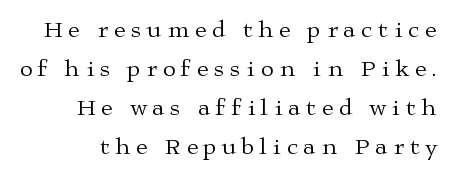
The image shows 23 px text type, upright; set normal line spacing (1.7x), unusually wide letter spacing (+0.26 em), not underlined.
